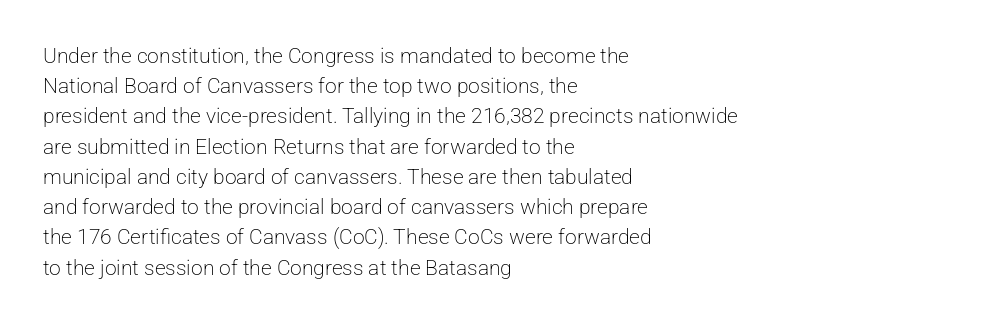
Regarding leading, the lines here are spaced in the standard way. Underline: absent. A classic flush-left, rag-right setting is used for this passage. Every character sits straight up, as roman type does.
